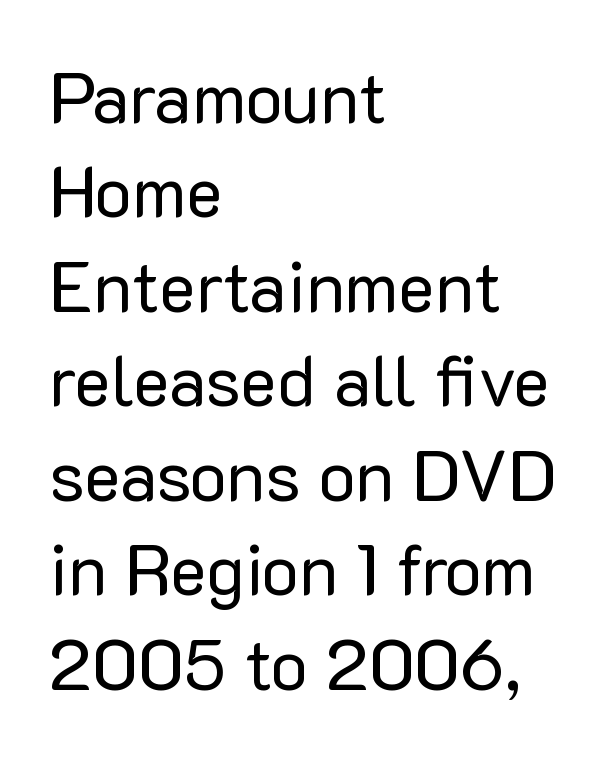
Q: Is the text bold? A: No.
Q: Is the text italic (slanted)? A: No, it is upright.
Q: Is the typeface a serif or a sans-serif typeface? A: Sans-serif.
Q: Is the text underlined? A: No.
Q: How is the paragraph aligned? A: Left-aligned.
Q: Is the spacing between letters normal or unusually wide? A: Normal.
Q: Is the spacing between lines tight, normal or loose? A: Normal.
Q: Width (condensed, normal, or wide)? A: Normal.
Q: Stroke contrast? A: Low.
Q: x-height? A: Medium.
Q: Monospaced? A: No.
